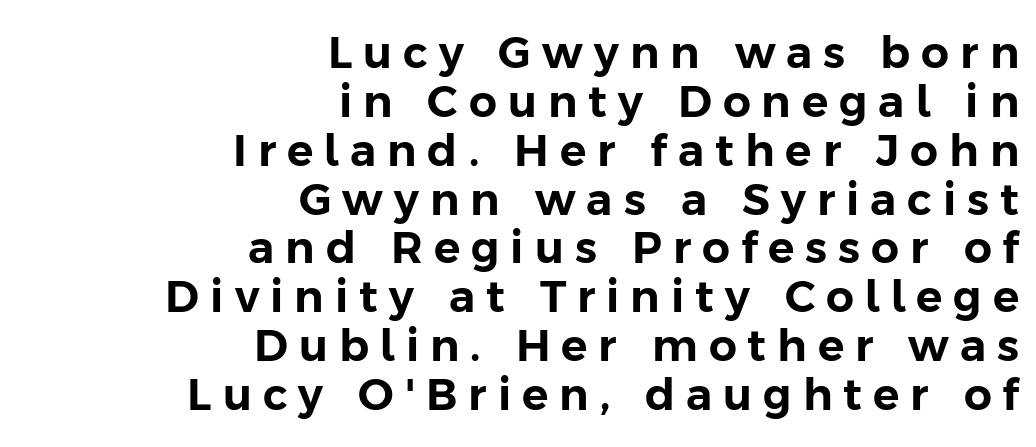
{"serif": "no", "italic": "no", "width": "normal", "stroke_contrast": "low", "x_height": "medium", "monospaced": "no", "underline": "no", "align": "right", "line_spacing": "tight", "line_spacing_ratio": 1.11, "letter_spacing": "wide", "letter_spacing_em": 0.25, "glyph_px": 44}
